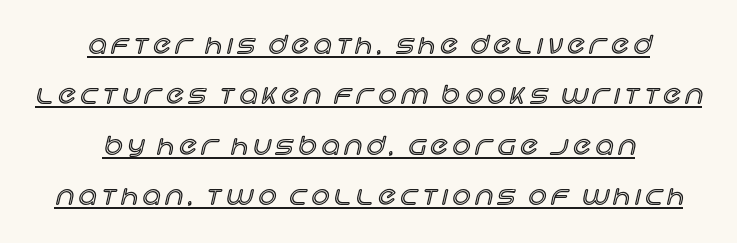
The image shows 25 px text type; set centered, loose line spacing (2.02x), unusually wide letter spacing (+0.2 em), underlined.
